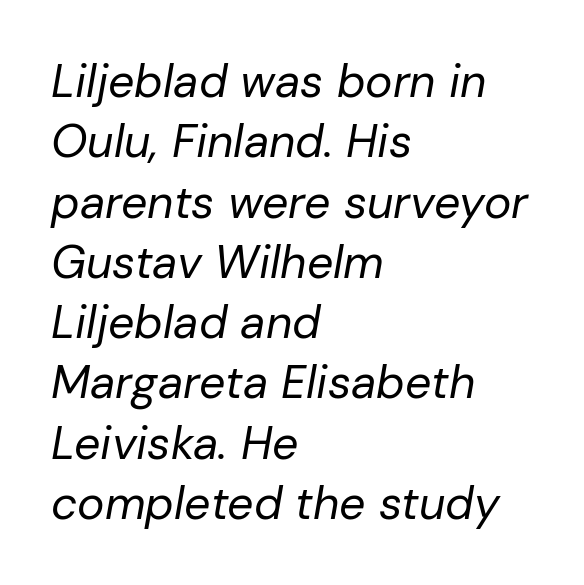
Quick note: interline space is typical. A classic flush-left, rag-right setting is used for this passage. The letters are slanted; this is an italic face. The letters advance in unequal steps, a hallmark of proportional type. The font is comparable to plain body text, perhaps lighter.
